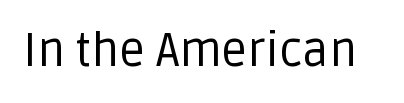
The image shows 46 px regular-weight sans-serif type, upright; set normal letter spacing, not underlined; low stroke contrast and a large x-height.
